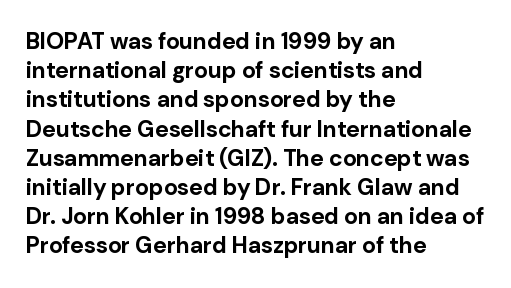
The image shows 23 px bold type, upright; set left-aligned, normal line spacing (1.27x), normal letter spacing, not underlined.
